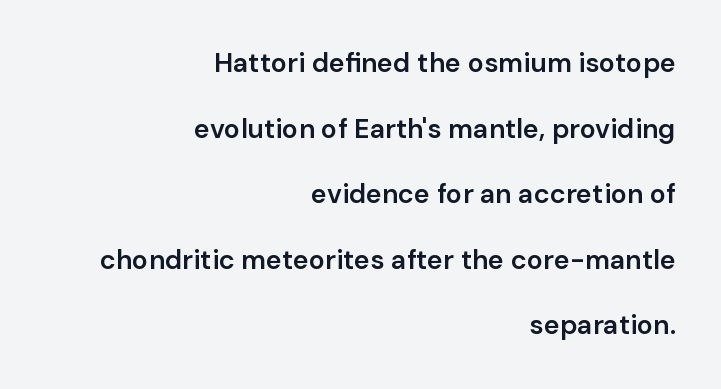
{"italic": "no", "bold": "semi", "underline": "no", "align": "right", "line_spacing": "loose", "line_spacing_ratio": 2.43, "letter_spacing": "normal", "letter_spacing_em": 0.0, "glyph_px": 27}
